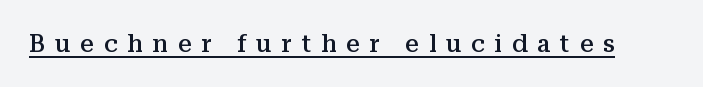
The image shows 24 px text type, upright; set unusually wide letter spacing (+0.41 em), underlined.
